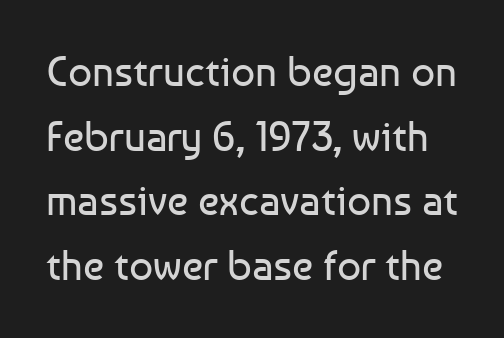
The image shows 42 px regular-weight sans-serif type, upright; set normal line spacing (1.54x), normal letter spacing, not underlined; low stroke contrast and a medium x-height.
